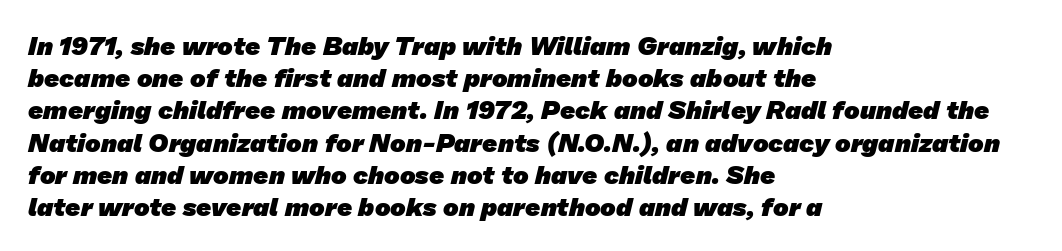
{"bold": "yes", "underline": "no", "align": "left", "line_spacing_ratio": 1.24, "letter_spacing": "normal", "letter_spacing_em": 0.0, "glyph_px": 26}
